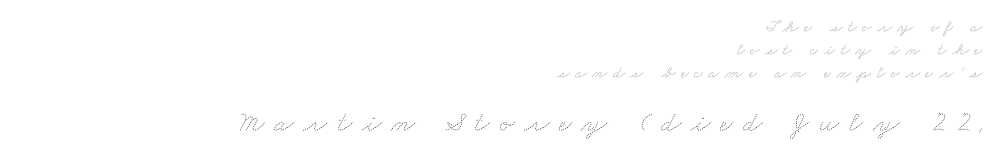
{"bold": "no", "weight": "thin", "width": "wide", "stroke_contrast": "low", "x_height": "small", "monospaced": "no", "underline": "no", "align": "right", "line_spacing": "normal", "line_spacing_ratio": 1.35, "letter_spacing": "wide", "letter_spacing_em": 0.32, "larger_block": "second", "size_ratio": 1.71, "glyph_px": 29}
